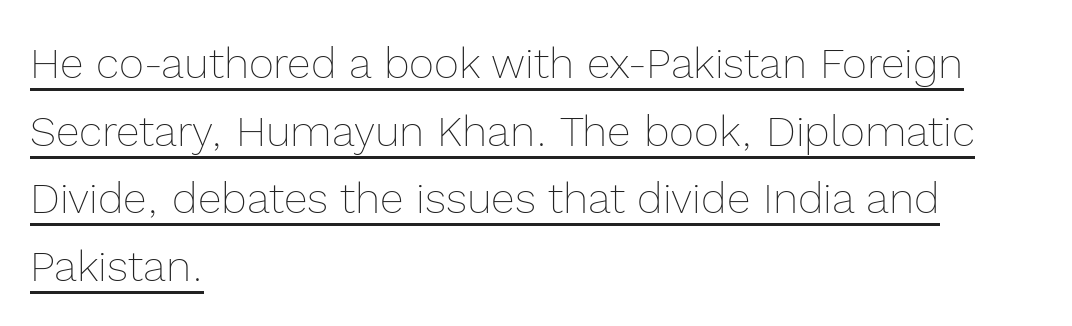
{"italic": "no", "bold": "no", "weight": "thin", "width": "normal", "x_height": "medium", "monospaced": "no", "underline": "yes", "align": "left", "line_spacing": "normal", "line_spacing_ratio": 1.57, "letter_spacing": "normal", "letter_spacing_em": 0.0, "glyph_px": 43}
